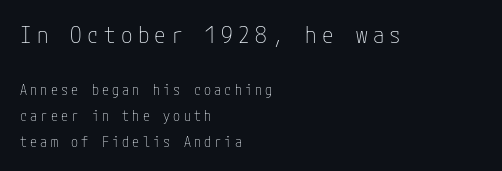
Does the bottom block carry the larger type? No, the top block does. Is this a heavy cut? Hardly; it is regular or lighter. The rendering inserts visible extra space after every character. All the whitespace from short lines collects on the right. A bare baseline throughout the passage. When letters stand straight like this, we call the style roman or upright.
